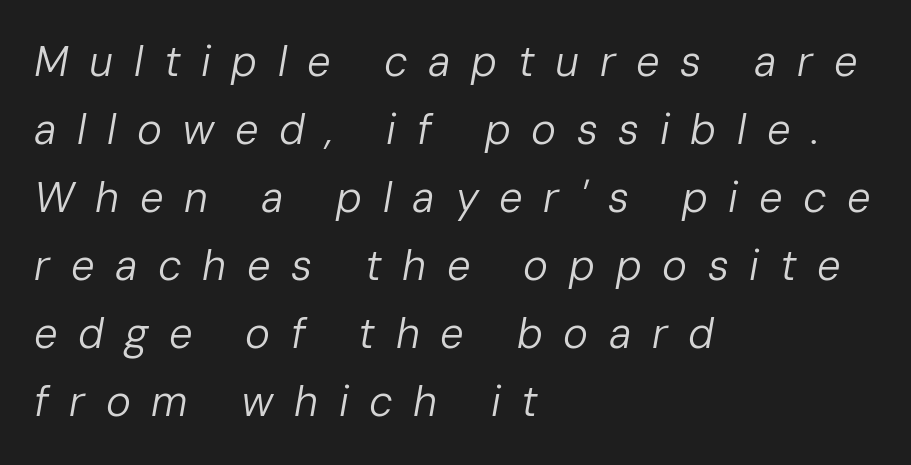
{"italic": "yes", "lean": "right", "slant_degrees": 10, "bold": "no", "weight": "regular", "width": "normal", "stroke_contrast": "low", "x_height": "medium", "monospaced": "no", "underline": "no", "align": "left", "line_spacing": "normal", "line_spacing_ratio": 1.62, "letter_spacing": "wide", "letter_spacing_em": 0.49, "glyph_px": 42}
